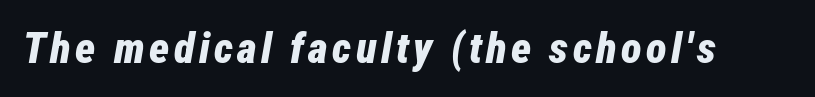
The image shows 43 px bold, condensed type, italic (leaning right); set not underlined; low stroke contrast and a medium x-height.
